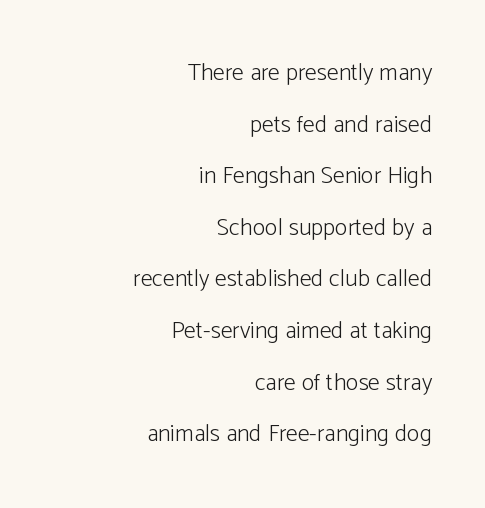
Q: Is the text bold? A: No.
Q: Is the text italic (slanted)? A: No, it is upright.
Q: Is the text underlined? A: No.
Q: How is the paragraph aligned? A: Right-aligned.
Q: Is the spacing between letters normal or unusually wide? A: Normal.
Q: Is the spacing between lines tight, normal or loose? A: Loose.
